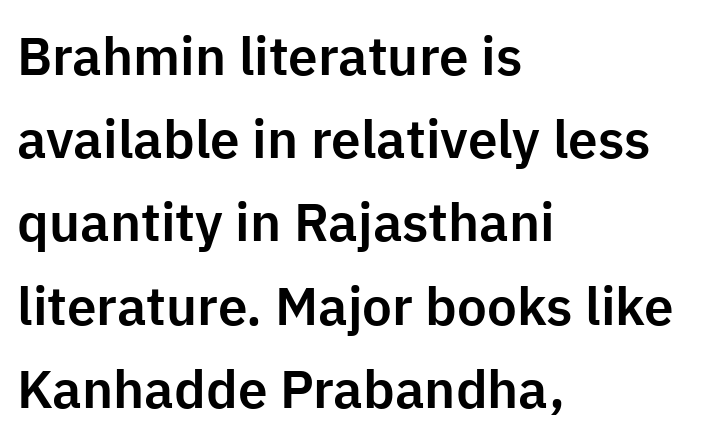
Q: Is the text italic (slanted)? A: No, it is upright.
Q: Is the typeface a serif or a sans-serif typeface? A: Sans-serif.
Q: Is the text underlined? A: No.
Q: How is the paragraph aligned? A: Left-aligned.
Q: Is the spacing between letters normal or unusually wide? A: Normal.
Q: Is the spacing between lines tight, normal or loose? A: Normal.
Q: Width (condensed, normal, or wide)? A: Normal.
Q: Stroke contrast? A: Low.
Q: x-height? A: Medium.
Q: Monospaced? A: No.
